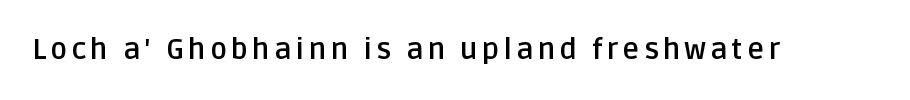
Descenders hang freely into open space. The font's upright variant was chosen for this text. On the weight axis this lands at bold, roughly 700. Think of a printed novel: that variable character pitch is what you see here. Serifs: no, the terminals of the letterforms are clean.
